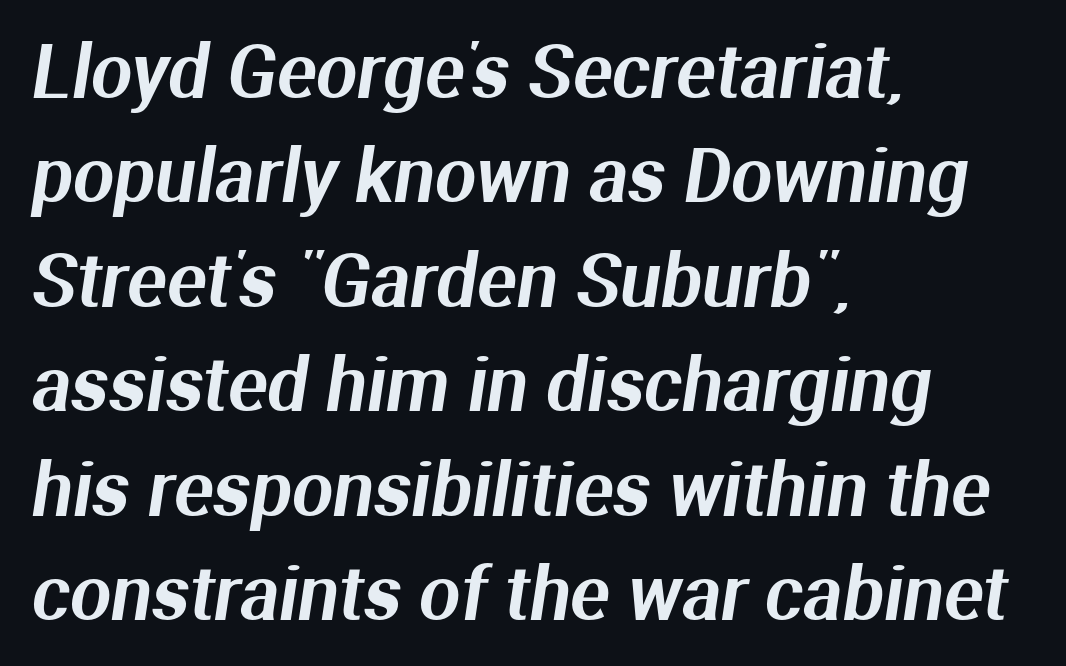
Q: Is the typeface a serif or a sans-serif typeface? A: Sans-serif.
Q: Is the text underlined? A: No.
Q: How is the paragraph aligned? A: Left-aligned.
Q: Is the spacing between letters normal or unusually wide? A: Normal.
Q: Is the spacing between lines tight, normal or loose? A: Normal.
Q: Width (condensed, normal, or wide)? A: Normal.
Q: Stroke contrast? A: Medium.
Q: x-height? A: Medium.
Q: Monospaced? A: No.
